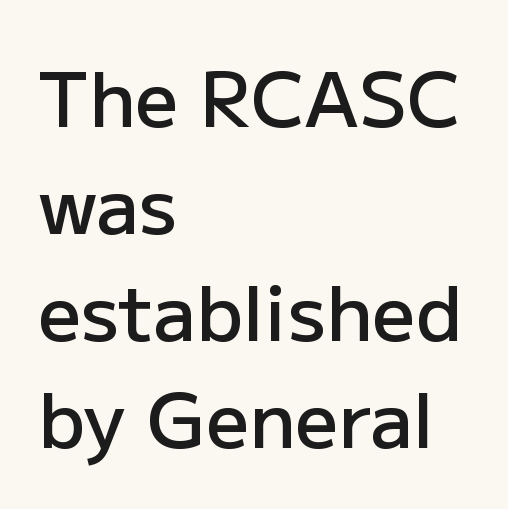
The letters carry no serifs — their stems end cleanly without finishing strokes. Compared with typical paragraphs, the rows here are spaced about the same. One-word summary of the alignment: left. The rendering uses natural spacing where letterforms have individual widths. Ordinary non-slanted type is in use.
